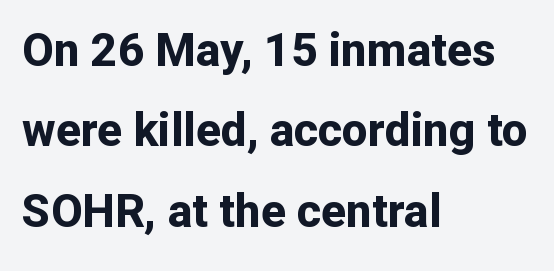
The glyphs are unaccompanied by any horizontal stroke below them. The rag falls on the right side of this text block. Proportional: the letters do not fall into vertical columns. What weight is shown? A full bold with thick strokes. Short note: letters normally spaced.
